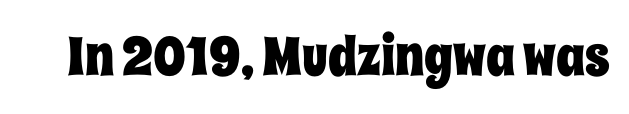
{"italic": "no", "width": "condensed", "stroke_contrast": "low", "x_height": "large", "monospaced": "no", "underline": "no", "letter_spacing": "normal", "letter_spacing_em": 0.0, "glyph_px": 54}
